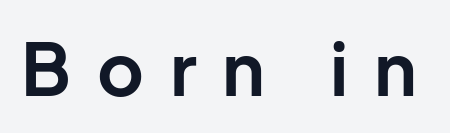
The image shows 72 px bold sans-serif type, upright; set unusually wide letter spacing (+0.36 em), not underlined; low stroke contrast and a medium x-height.
